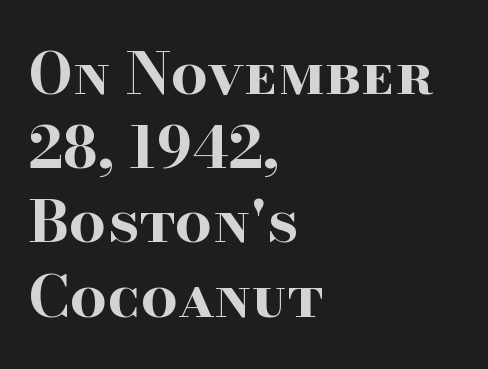
The image shows 58 px bold, wide serif type, upright; set left-aligned, normal line spacing (1.28x), normal letter spacing, not underlined; high stroke contrast and a small x-height.
